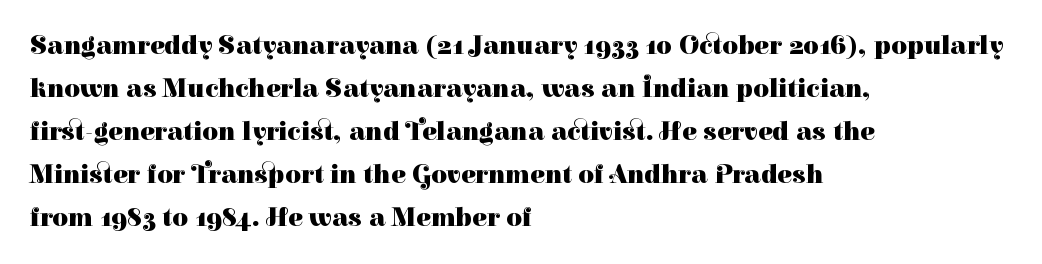
The image shows 27 px bold type, upright; set left-aligned, normal line spacing (1.59x), normal letter spacing, not underlined.
